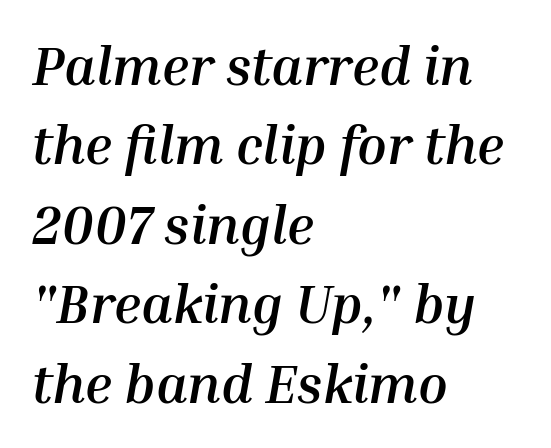
The image shows 54 px semibold type, italic (leaning right); set left-aligned, normal line spacing (1.47x), normal letter spacing, not underlined; medium stroke contrast and a medium x-height.
